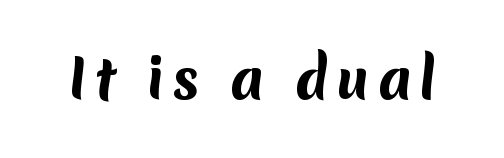
The image shows 52 px bold sans-serif type; set not underlined; medium stroke contrast and a medium x-height.
